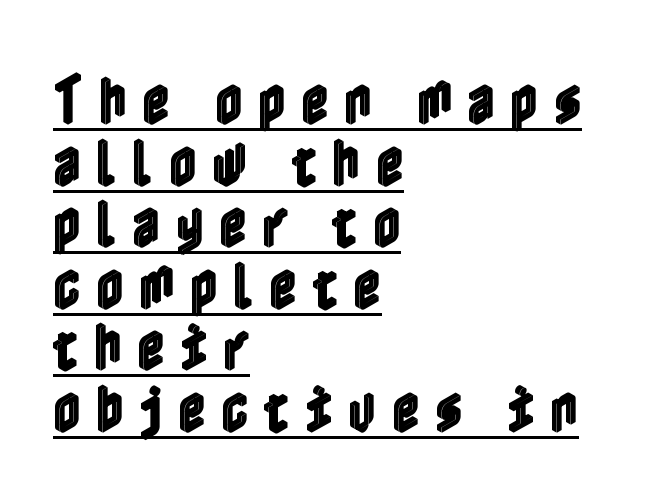
{"italic": "no", "width": "condensed", "x_height": "medium", "underline": "yes", "align": "left", "line_spacing": "tight", "line_spacing_ratio": 1.14, "letter_spacing": "wide", "letter_spacing_em": 0.28, "glyph_px": 54}
